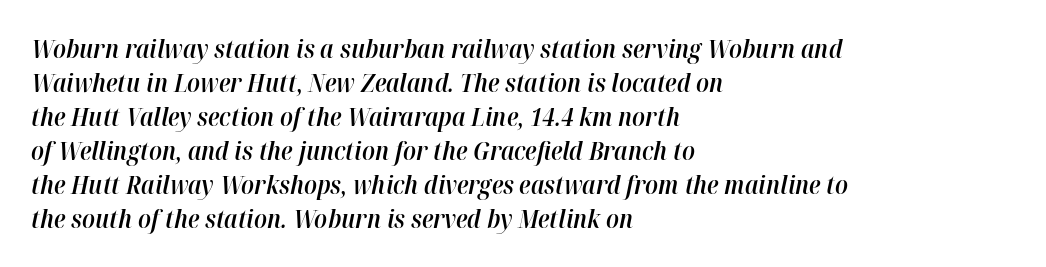
Q: Is the text bold? A: Semi-bold.
Q: Is the text italic (slanted)? A: Yes, it leans right by about 12 degrees.
Q: Is the text underlined? A: No.
Q: How is the paragraph aligned? A: Left-aligned.
Q: Is the spacing between letters normal or unusually wide? A: Normal.
Q: Is the spacing between lines tight, normal or loose? A: Normal.
